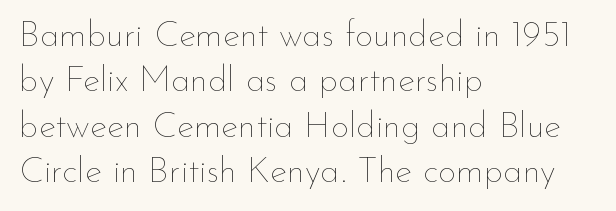
{"italic": "no", "bold": "no", "weight": "thin", "width": "normal", "stroke_contrast": "low", "x_height": "small", "monospaced": "no", "underline": "no", "align": "left", "line_spacing": "normal", "line_spacing_ratio": 1.26, "letter_spacing": "normal", "letter_spacing_em": 0.0, "glyph_px": 36}
